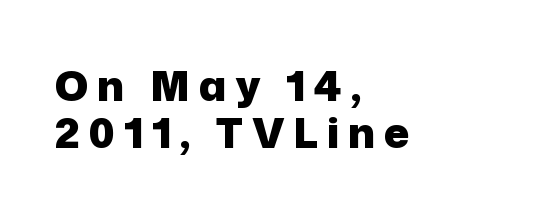
The image shows 42 px heavy sans-serif type, upright; set left-aligned, tight line spacing (1.12x), unusually wide letter spacing (+0.21 em), not underlined; low stroke contrast and a medium x-height.
